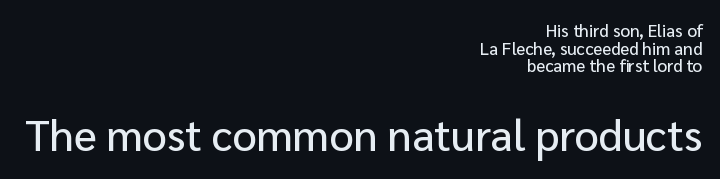
Teacher's note: observe the even right margin — that is flush-right alignment. Do the characters align in a grid? No, the font is proportional. In terms of letterspacing, this is plain default setting. What's the leading like? Squeezed, with rows nearly overlapping. Is the lower block the larger one? Yes — the lower block carries the bigger type.
